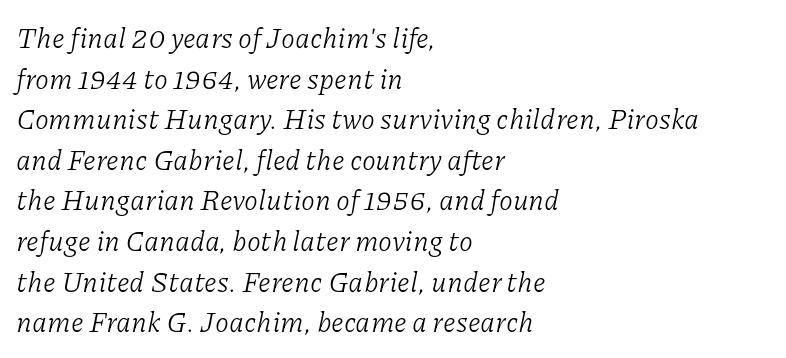
The image shows 28 px light serif type, italic (leaning right); set left-aligned, normal line spacing (1.45x), normal letter spacing, not underlined; low stroke contrast and a medium x-height.
